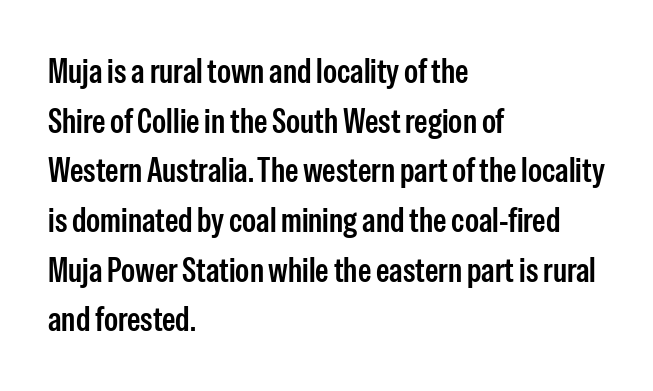
{"serif": "no", "italic": "no", "bold": "semi", "weight": "semibold", "width": "condensed", "stroke_contrast": "low", "x_height": "medium", "monospaced": "no", "underline": "no", "align": "left", "line_spacing": "normal", "line_spacing_ratio": 1.46, "letter_spacing": "normal", "letter_spacing_em": 0.0, "glyph_px": 34}
